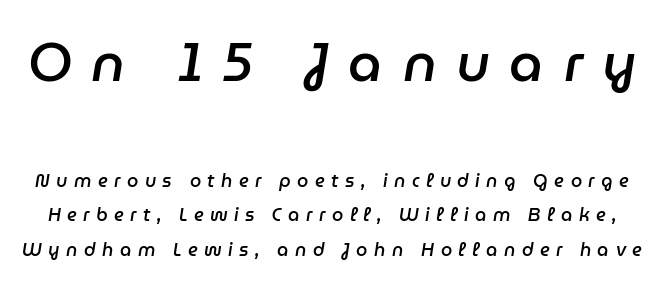
{"italic": "yes", "lean": "right", "slant_degrees": 9, "bold": "semi", "weight": "semibold", "width": "normal", "stroke_contrast": "low", "x_height": "medium", "monospaced": "no", "underline": "no", "line_spacing": "loose", "line_spacing_ratio": 1.92, "letter_spacing": "wide", "letter_spacing_em": 0.36, "larger_block": "first", "size_ratio": 3.0, "glyph_px": 54}
